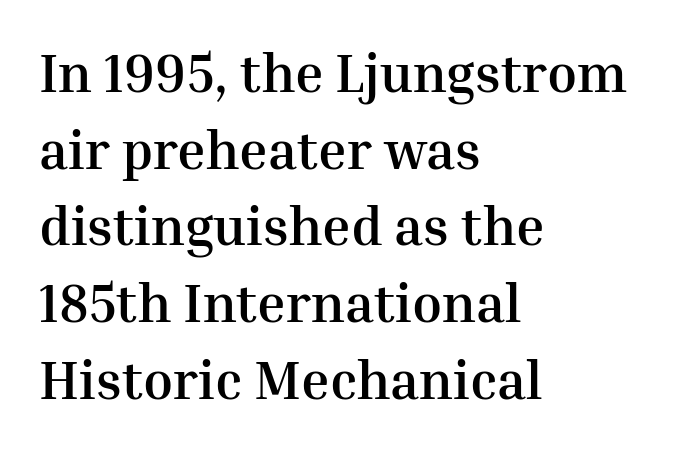
Q: Is the text bold? A: Yes.
Q: Is the text italic (slanted)? A: No, it is upright.
Q: Is the typeface a serif or a sans-serif typeface? A: Serif.
Q: Is the text underlined? A: No.
Q: How is the paragraph aligned? A: Left-aligned.
Q: Is the spacing between letters normal or unusually wide? A: Normal.
Q: Is the spacing between lines tight, normal or loose? A: Normal.
Q: Width (condensed, normal, or wide)? A: Normal.
Q: Stroke contrast? A: Medium.
Q: x-height? A: Medium.
Q: Monospaced? A: No.
